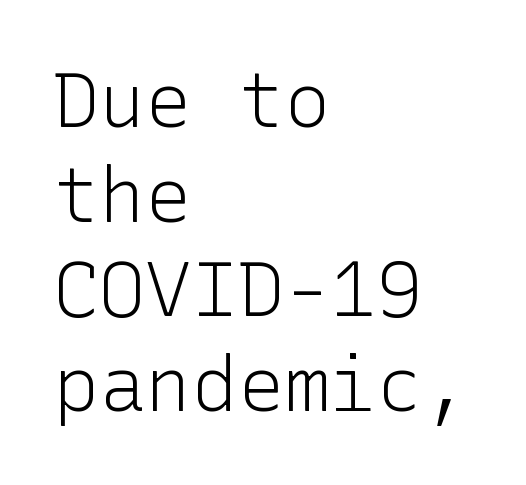
Q: Is the text bold? A: No.
Q: Is the text italic (slanted)? A: No, it is upright.
Q: Is the typeface a serif or a sans-serif typeface? A: Sans-serif.
Q: Is the text underlined? A: No.
Q: How is the paragraph aligned? A: Left-aligned.
Q: Is the spacing between letters normal or unusually wide? A: Normal.
Q: Width (condensed, normal, or wide)? A: Normal.
Q: Stroke contrast? A: Low.
Q: x-height? A: Medium.
